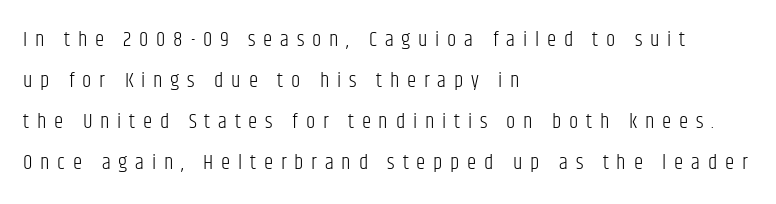
Q: Is the text bold? A: No.
Q: Is the text italic (slanted)? A: No, it is upright.
Q: Is the text underlined? A: No.
Q: How is the paragraph aligned? A: Left-aligned.
Q: Is the spacing between letters normal or unusually wide? A: Unusually wide.
Q: Is the spacing between lines tight, normal or loose? A: Loose.
